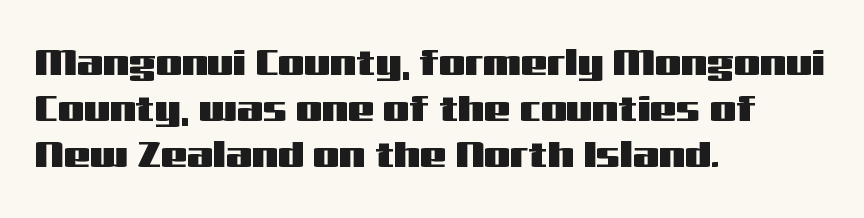
The image shows 37 px wide sans-serif type, upright; set left-aligned, normal line spacing (1.25x), normal letter spacing, not underlined; medium stroke contrast and a medium x-height.
